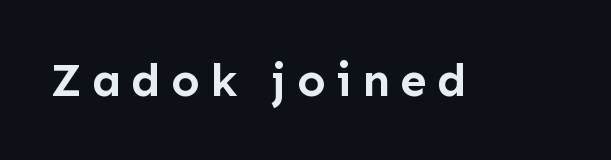
Q: Is the text bold? A: Yes.
Q: Is the text italic (slanted)? A: No, it is upright.
Q: Is the typeface a serif or a sans-serif typeface? A: Sans-serif.
Q: Is the text underlined? A: No.
Q: Is the spacing between letters normal or unusually wide? A: Unusually wide.
Q: Width (condensed, normal, or wide)? A: Normal.
Q: Stroke contrast? A: Low.
Q: x-height? A: Medium.
Q: Monospaced? A: No.
